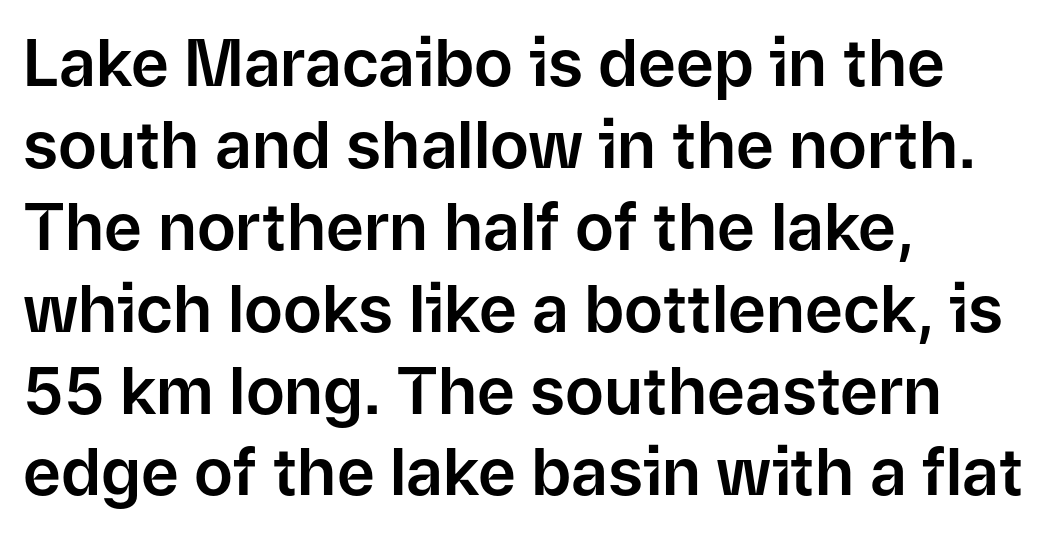
Each word holds together tightly as a unit, with standard inter-letter gaps. Has an underline been added? It has not. This is sans-serif lettering, the kind often seen on screens and signage. Posture: vertical. What's the leading like? Ordinary, nothing unusual. Notice how the passage keeps a crisp vertical edge on the left only.
